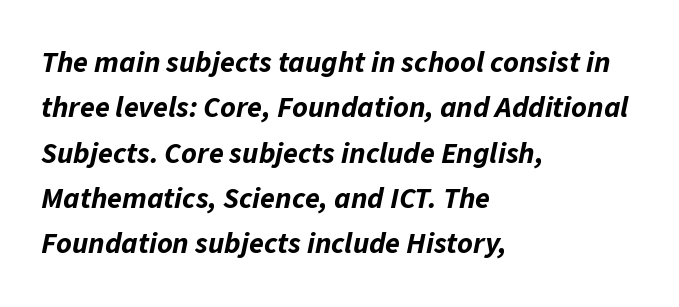
{"italic": "yes", "lean": "right", "slant_degrees": 11, "bold": "yes", "weight": "bold", "width": "normal", "stroke_contrast": "low", "x_height": "medium", "monospaced": "no", "underline": "no", "align": "left", "line_spacing": "normal", "line_spacing_ratio": 1.51, "letter_spacing": "normal", "letter_spacing_em": 0.0, "glyph_px": 30}
